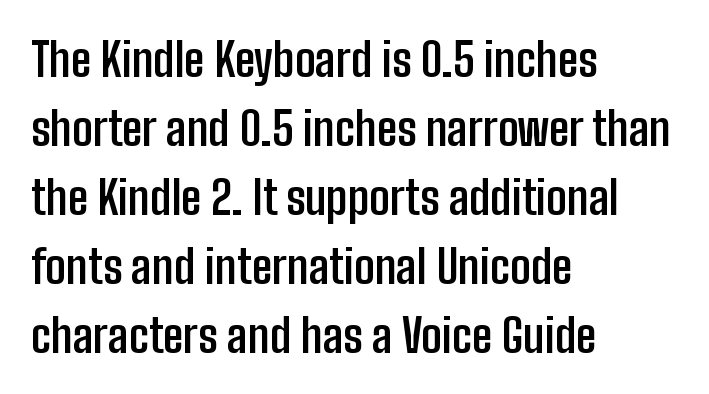
{"serif": "no", "italic": "no", "bold": "yes", "weight": "semibold", "width": "condensed", "stroke_contrast": "low", "x_height": "medium", "monospaced": "no", "underline": "no", "align": "left", "line_spacing": "normal", "line_spacing_ratio": 1.5, "letter_spacing": "normal", "letter_spacing_em": 0.0, "glyph_px": 46}
